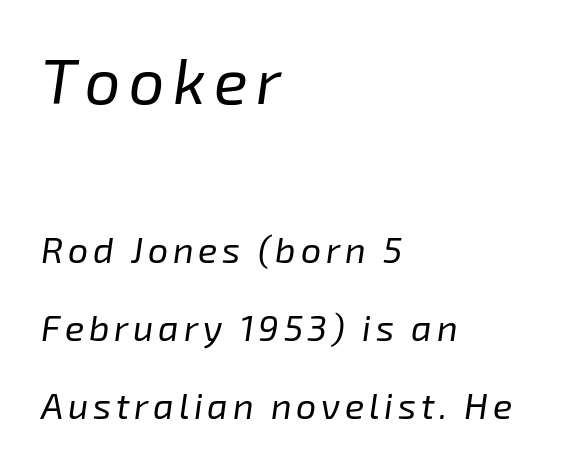
{"italic": "yes", "lean": "right", "slant_degrees": 8, "bold": "no", "weight": "regular", "width": "normal", "stroke_contrast": "low", "x_height": "medium", "monospaced": "no", "underline": "no", "align": "left", "line_spacing": "loose", "line_spacing_ratio": 2.16, "larger_block": "first", "size_ratio": 1.75, "glyph_px": 63}
